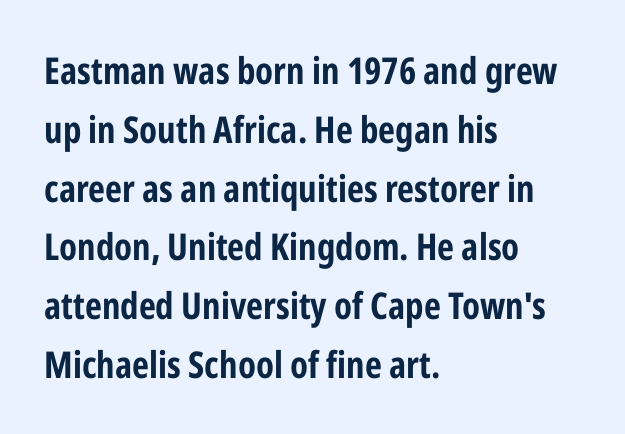
The image shows 37 px bold, condensed sans-serif type, upright; set left-aligned, normal line spacing (1.59x), normal letter spacing, not underlined; low stroke contrast and a medium x-height.
